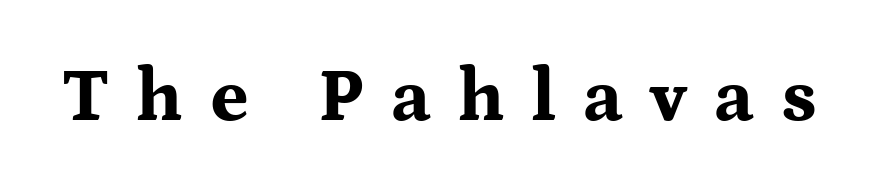
Q: Is the text bold? A: Yes.
Q: Is the text italic (slanted)? A: No, it is upright.
Q: Is the typeface a serif or a sans-serif typeface? A: Serif.
Q: Is the text underlined? A: No.
Q: Is the spacing between letters normal or unusually wide? A: Unusually wide.
Q: Width (condensed, normal, or wide)? A: Wide.
Q: Stroke contrast? A: Medium.
Q: x-height? A: Medium.
Q: Monospaced? A: No.
